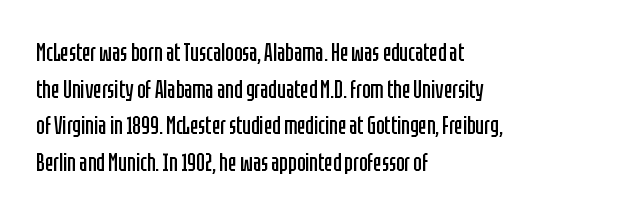
The image shows 25 px text type, upright; set left-aligned, normal line spacing (1.47x), normal letter spacing, not underlined.
